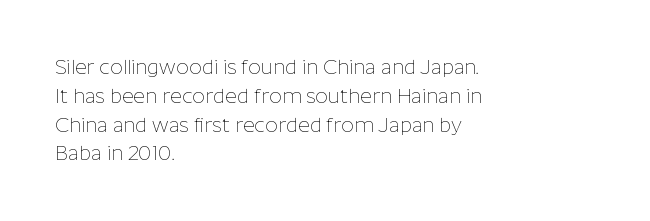
{"italic": "no", "bold": "no", "underline": "no", "align": "left", "line_spacing": "normal", "line_spacing_ratio": 1.44, "letter_spacing": "normal", "letter_spacing_em": 0.0, "glyph_px": 20}
